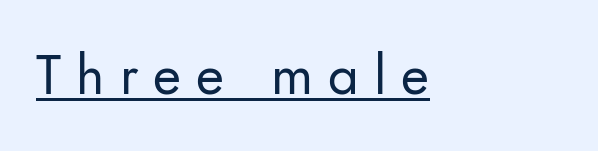
The type sits square on the baseline with zero lean. This rendering employs a face without finishing strokes, i.e., a sans-serif. Each line of the rendering has a horizontal stroke beneath the glyphs. Loose tracking; the words dissolve into strings of separated letters.
